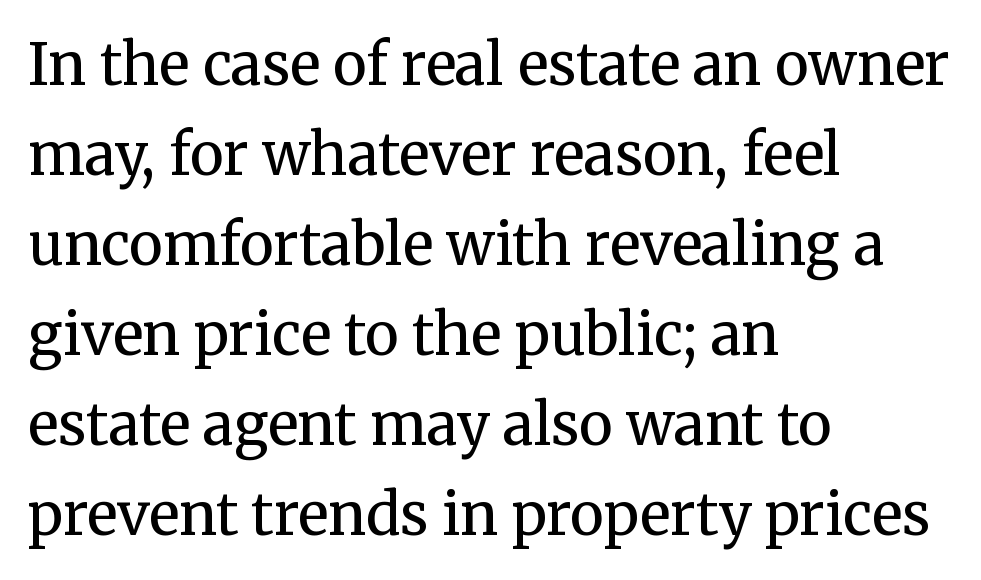
Q: Is the text bold? A: No.
Q: Is the text italic (slanted)? A: No, it is upright.
Q: Is the typeface a serif or a sans-serif typeface? A: Serif.
Q: Is the text underlined? A: No.
Q: How is the paragraph aligned? A: Left-aligned.
Q: Is the spacing between letters normal or unusually wide? A: Normal.
Q: Is the spacing between lines tight, normal or loose? A: Normal.
Q: Width (condensed, normal, or wide)? A: Normal.
Q: Stroke contrast? A: Medium.
Q: x-height? A: Medium.
Q: Monospaced? A: No.
